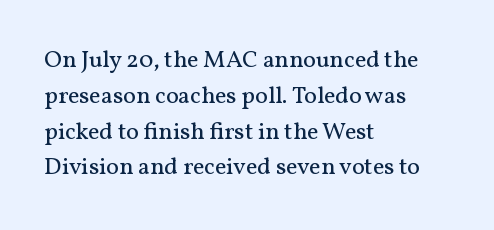
The image shows 24 px text type, upright; set left-aligned, normal line spacing (1.49x), normal letter spacing, not underlined.
